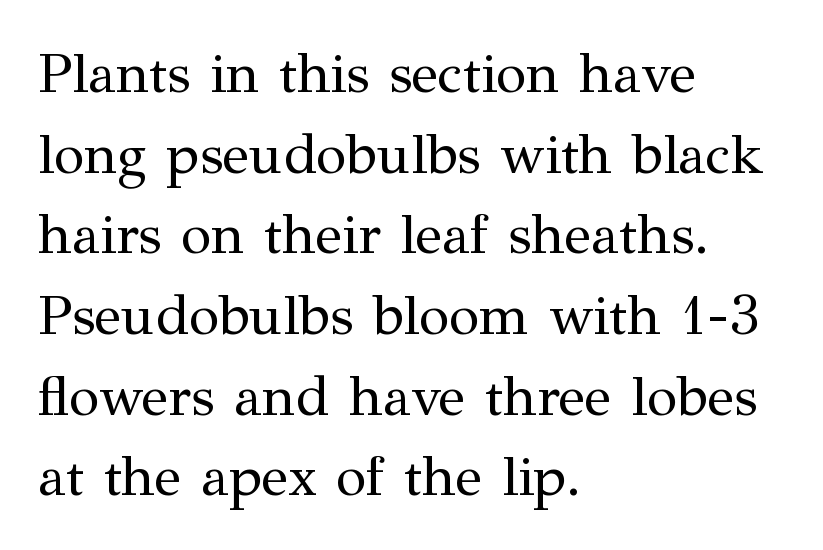
Q: Is the text bold? A: No.
Q: Is the text italic (slanted)? A: No, it is upright.
Q: Is the typeface a serif or a sans-serif typeface? A: Serif.
Q: Is the text underlined? A: No.
Q: How is the paragraph aligned? A: Left-aligned.
Q: Is the spacing between letters normal or unusually wide? A: Normal.
Q: Is the spacing between lines tight, normal or loose? A: Normal.
Q: Width (condensed, normal, or wide)? A: Normal.
Q: Stroke contrast? A: Medium.
Q: x-height? A: Medium.
Q: Monospaced? A: No.
